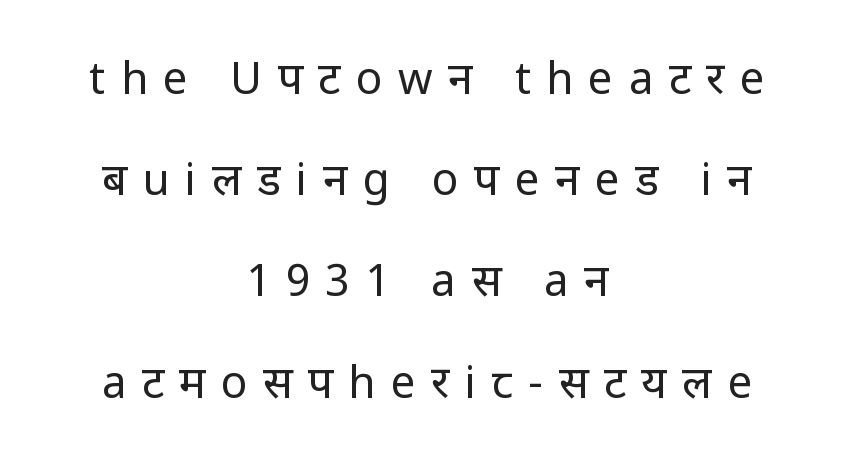
The image shows 44 px regular-weight, condensed sans-serif type, upright; set centered, loose line spacing (2.3x), unusually wide letter spacing (+0.35 em), not underlined; low stroke contrast and a large x-height.
